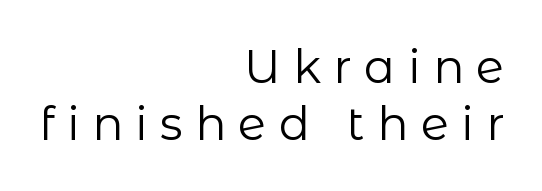
{"serif": "no", "italic": "no", "bold": "no", "weight": "regular", "width": "normal", "stroke_contrast": "low", "x_height": "medium", "monospaced": "no", "underline": "no", "align": "right", "line_spacing": "normal", "line_spacing_ratio": 1.25, "letter_spacing": "wide", "letter_spacing_em": 0.27, "glyph_px": 46}
